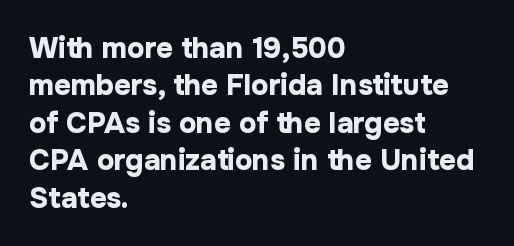
The image shows 29 px bold sans-serif type, upright; set left-aligned, normal line spacing (1.29x), normal letter spacing, not underlined; low stroke contrast and a medium x-height.
